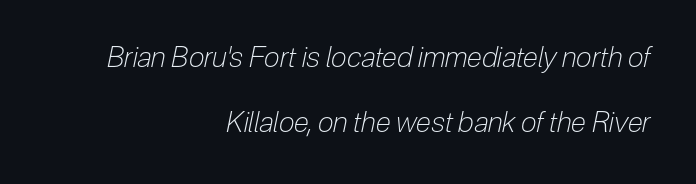
Honestly, the rows look like they've been pulled way apart. Caption: standard tracking, unaltered. Descenders hang freely into open space. Teacher's note: observe the even right margin — that is flush-right alignment. The typeface has the unassuming heft of standard copy or less.
